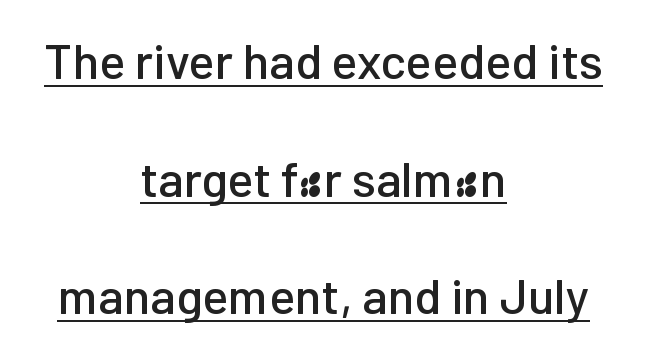
Spacing verdict: proportional, widths tailored to each character. The paragraph has two soft edges and a firm central axis. Style check: upright. The line-height multiplier appears high, well above default. Decoration check: the copy is underlined. The font family rendered here belongs to the sans-serif group.
